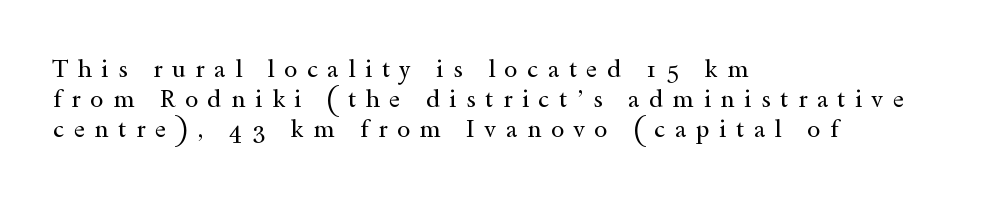
The image shows 24 px text type, upright; set left-aligned, line spacing 1.24x, unusually wide letter spacing (+0.4 em), not underlined.
